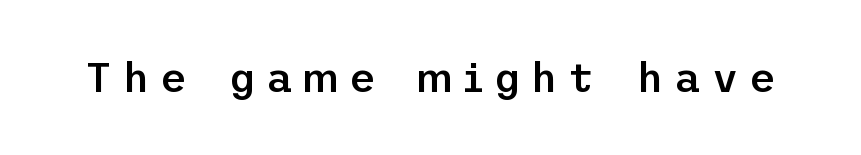
{"serif": "no", "italic": "no", "bold": "semi", "weight": "semibold", "width": "normal", "stroke_contrast": "low", "x_height": "medium", "underline": "no", "letter_spacing": "wide", "letter_spacing_em": 0.26, "glyph_px": 41}
